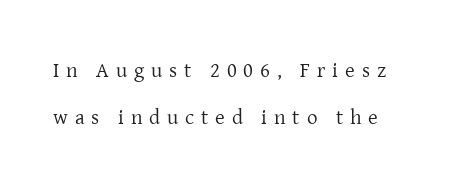
{"italic": "no", "bold": "no", "underline": "no", "line_spacing": "loose", "line_spacing_ratio": 2.22, "letter_spacing": "wide", "letter_spacing_em": 0.33, "glyph_px": 21}
